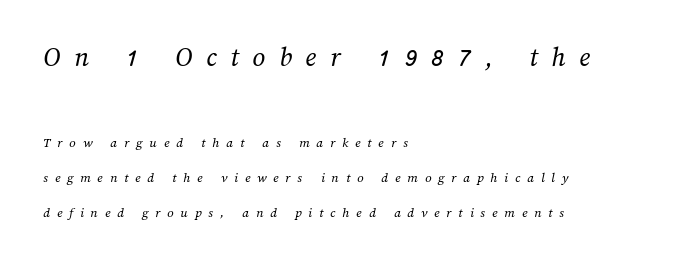
Caption: face not bold, strokes unweighted. Character widths vary here, with narrow letters taking less room than wide ones. Interline gaps are noticeably wide in this sample. The text block is weighted toward the left margin, trailing off unevenly rightward. Type size steps down from the first block to the second. Rule under the text: the space is simply empty.
